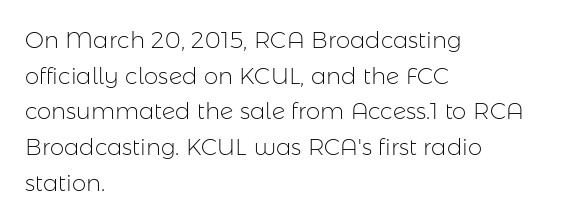
Baseline-to-baseline distance is the conventional proportion of letter height. The passage is arranged the way most books set body copy — flush left. The glyphs are unaccompanied by any horizontal stroke below them. The gaps between neighbouring characters are ordinary and unremarkable.
